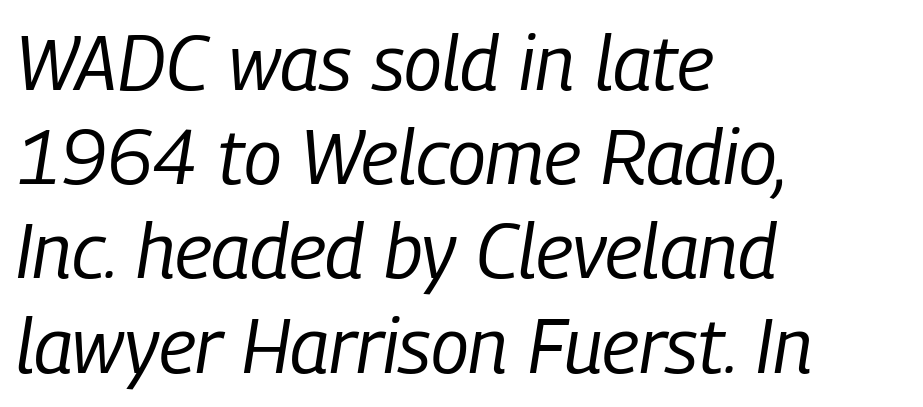
The image shows 76 px regular-weight, condensed type, italic (leaning right); set left-aligned, line spacing 1.24x, normal letter spacing, not underlined; low stroke contrast and a medium x-height.
